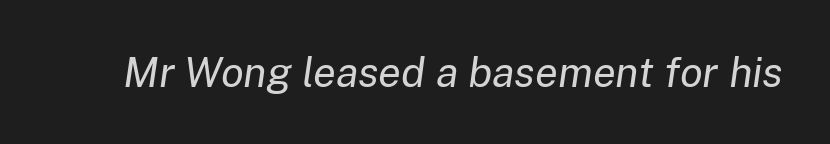
The text carries the slant typical of an italic or oblique font. The specimen omits any rule beneath the text block's lines. Here the designer chose a conventional face with non-uniform glyph widths. Heaviness? Minimal to ordinary, like unemphasized prose.
